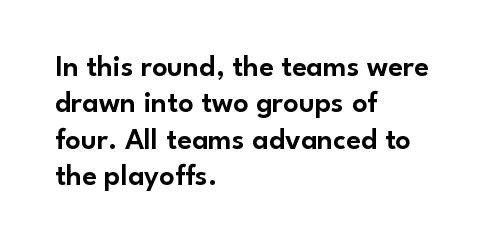
Stroke terminals: plain, sans-serif. Where is the straight margin? On the left. A roman cut, with each character standing at attention. Here the glyphs are tracked normally, forming tight word shapes. Rule under the text: the space is simply empty.
